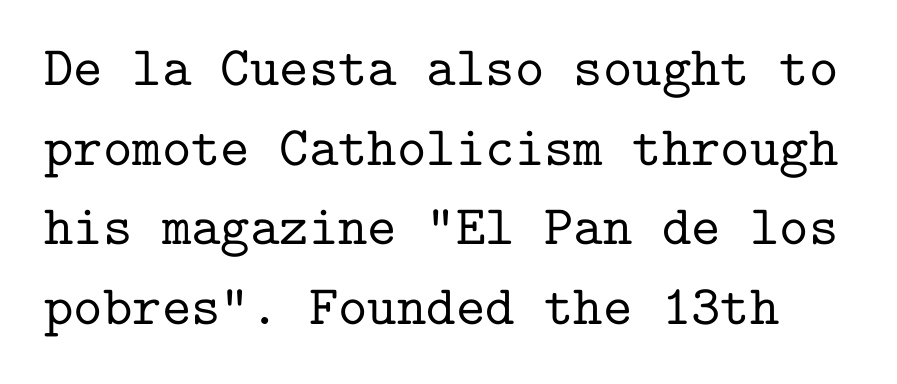
{"serif": "yes", "italic": "no", "width": "normal", "stroke_contrast": "low", "x_height": "medium", "monospaced": "yes", "underline": "no", "line_spacing": "normal", "line_spacing_ratio": 1.42, "letter_spacing": "normal", "letter_spacing_em": 0.0, "glyph_px": 56}
